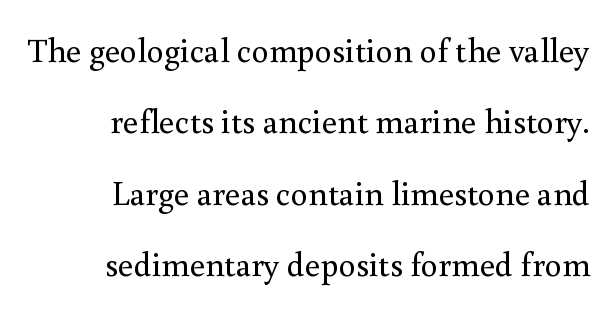
Glance below the letters and you will spot only blank space. Varying glyph widths throughout — classic text-font behaviour. A great deal of white space separates one row of letters from the next. Does the lettering tilt? It doesn't — this is upright. The characters display serif detailing at their extremities. Here the glyphs are tracked normally, forming tight word shapes.
